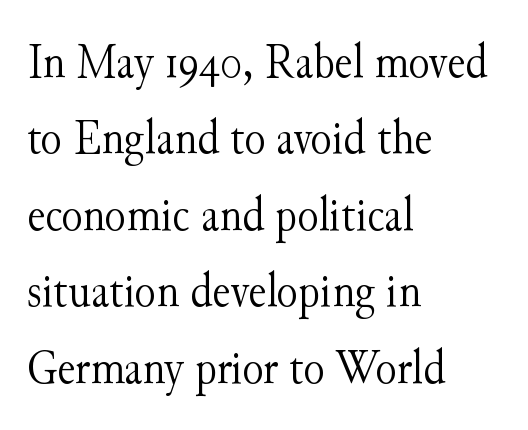
{"serif": "yes", "italic": "no", "bold": "no", "weight": "light", "width": "normal", "stroke_contrast": "medium", "x_height": "small", "monospaced": "no", "underline": "no", "align": "left", "line_spacing": "normal", "line_spacing_ratio": 1.56, "letter_spacing": "normal", "letter_spacing_em": 0.0, "glyph_px": 49}
